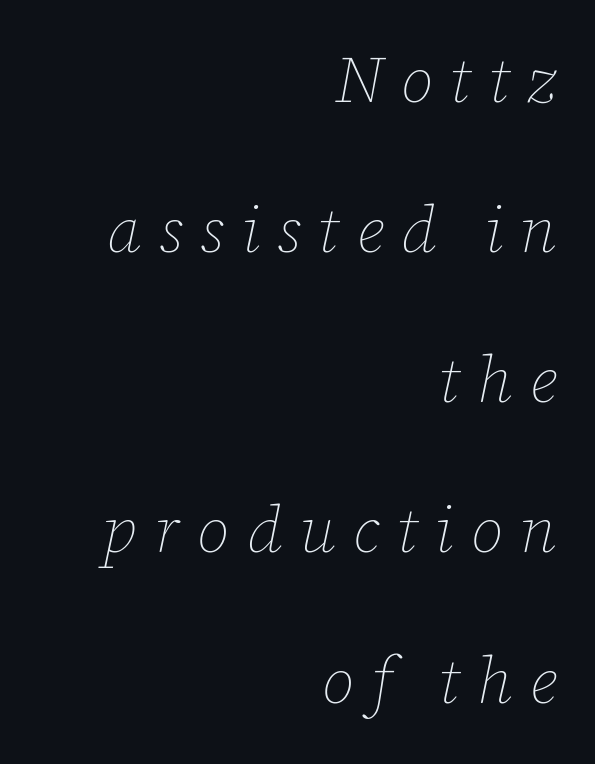
{"italic": "yes", "lean": "right", "slant_degrees": 12, "bold": "no", "weight": "thin", "width": "normal", "stroke_contrast": "low", "x_height": "medium", "monospaced": "no", "underline": "no", "align": "right", "line_spacing": "loose", "line_spacing_ratio": 2.31, "letter_spacing": "wide", "letter_spacing_em": 0.26, "glyph_px": 65}
